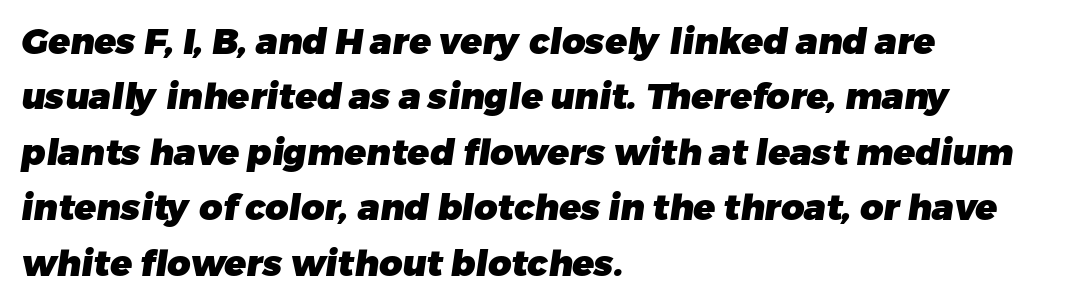
In terms of letterspacing, this is plain default setting. Nobody drew a line under any word here. Typeset ragged right — the left edge is the straight one. Its strokes are broad and dark, the hallmark of bold type. Note: no serifs on the glyphs. You could not count columns in this text — the font is proportionally spaced.
